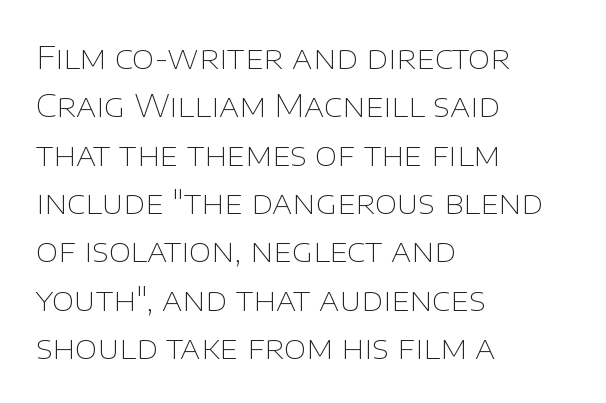
The lines in this sample share a left origin and differ only in where they stop. Leading: standard. Think of a printed novel: that variable character pitch is what you see here. Observe the ordinary spacing: letters are neighbours, not strangers.
